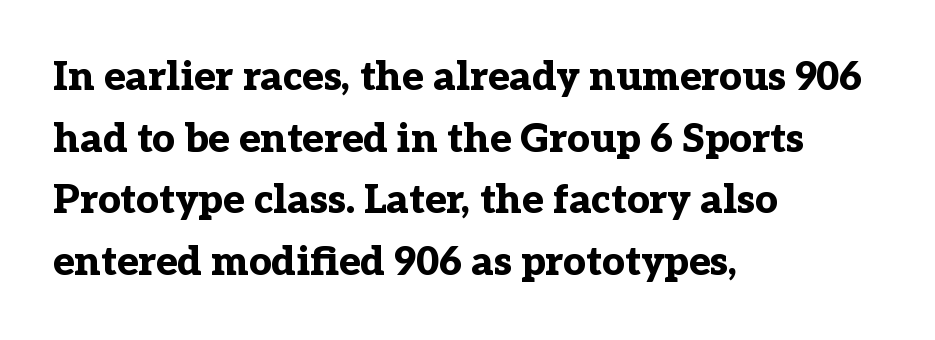
The image shows 40 px bold serif type, upright; set left-aligned, normal line spacing (1.54x), normal letter spacing, not underlined; low stroke contrast and a medium x-height.
